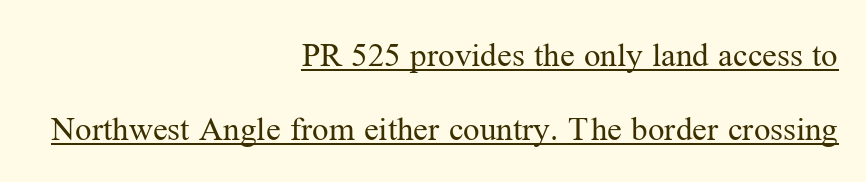
The image shows 33 px regular-weight serif type, upright; set right-aligned, loose line spacing (2.24x), normal letter spacing, underlined; medium stroke contrast and a medium x-height.
